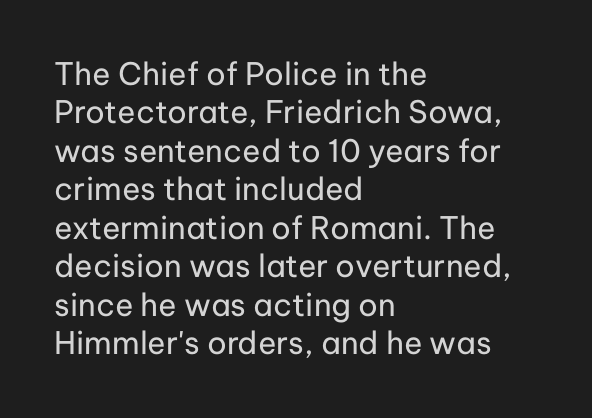
The image shows 31 px regular-weight sans-serif type, upright; set left-aligned, line spacing 1.24x, normal letter spacing, not underlined; low stroke contrast and a medium x-height.
